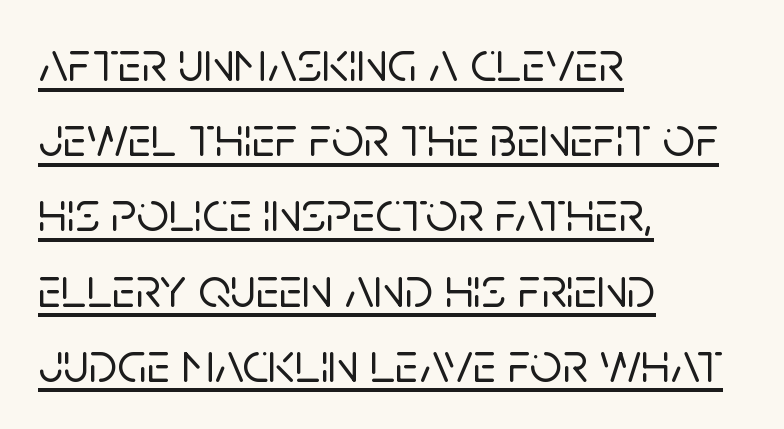
The lettering is marked with a stroke running underneath it. Reading down the block, your eye returns to a fixed left position each line. Whoever set this chose a conventional vertical rhythm. Spacing verdict: proportional, widths tailored to each character.
